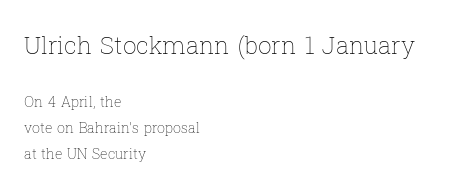
Notice how the stems are strictly vertical — no italics here. Horizontal alignment here is leftward, the default for most running prose. Compared with typical body copy, the letter spacing here is the same. Honestly, there is no underline to notice here at all.
